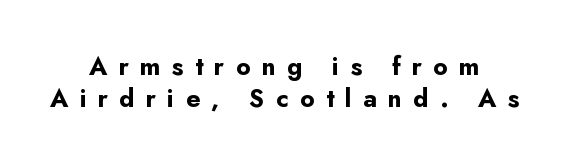
{"italic": "no", "bold": "yes", "underline": "no", "align": "center", "line_spacing": "normal", "line_spacing_ratio": 1.3, "letter_spacing": "wide", "letter_spacing_em": 0.45, "glyph_px": 25}
